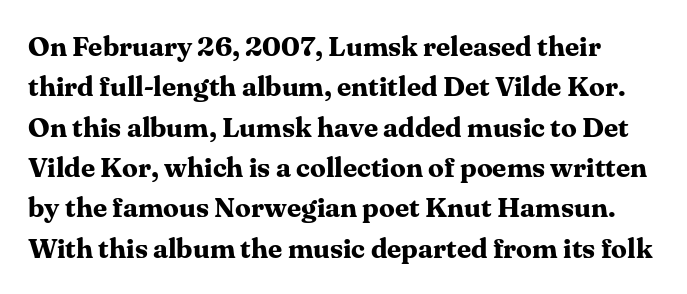
Do the characters align in a grid? No, the font is proportional. Observe the serifs anchoring each vertical stroke in this sample. Check the space under the baseline: it is left empty. A normal amount of white space separates one row of letters from the next.
